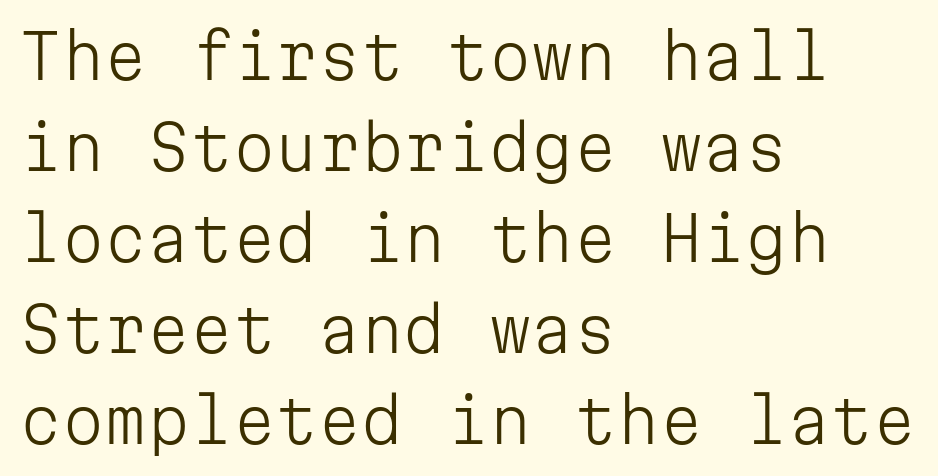
The image shows 61 px light sans-serif type, upright, monospaced; set left-aligned, normal line spacing (1.49x), normal letter spacing, not underlined; low stroke contrast and a medium x-height.
